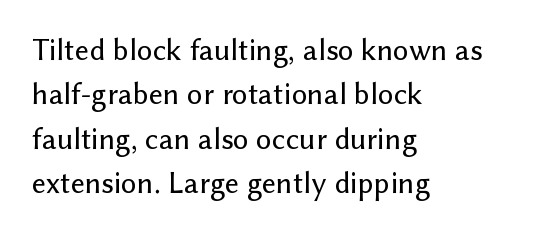
Is the letter spacing exaggerated? No — it looks like the ordinary default. The glyphs are unaccompanied by any horizontal stroke below them. Characters remain perfectly vertical along every line. How would I describe the line gaps? Plain and ordinary.
